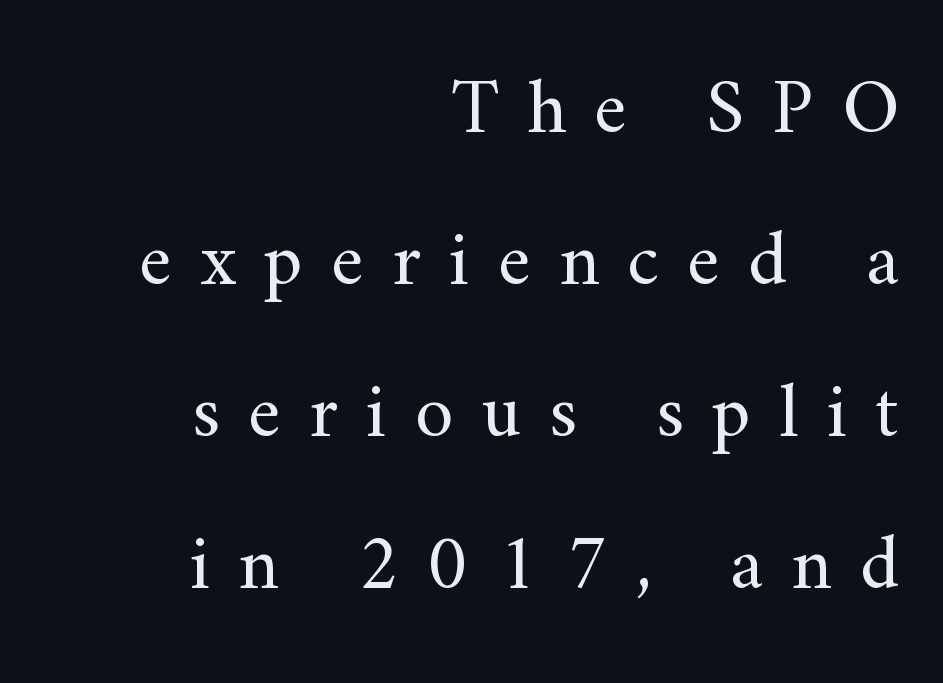
The image shows 78 px regular-weight serif type, upright; set right-aligned, loose line spacing (1.95x), unusually wide letter spacing (+0.36 em), not underlined; medium stroke contrast and a small x-height.
